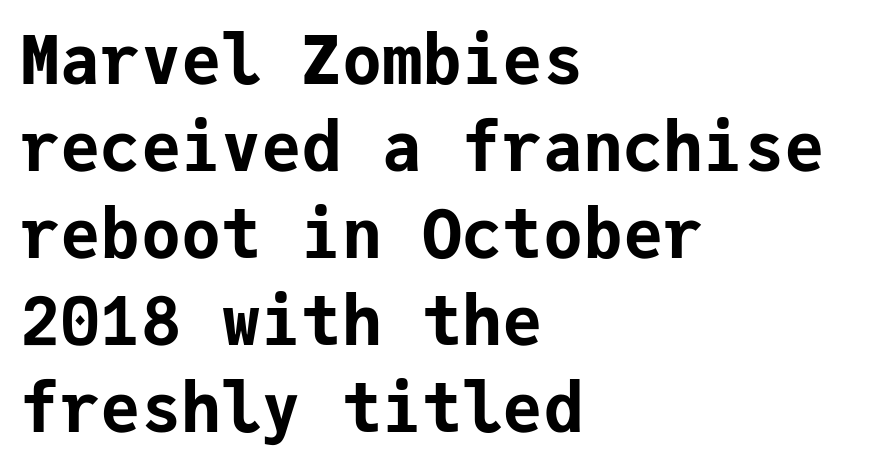
The rows are spaced the way most documents space them. Compared with a centered layout, this one pins lines to the left instead. The line texture is even and compact thanks to regular tracking. Is this a fixed-width face? Yes — each glyph sits in an identical cell.
